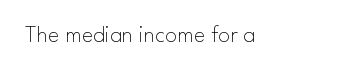
{"italic": "no", "bold": "no", "underline": "no", "letter_spacing": "normal", "letter_spacing_em": 0.0, "glyph_px": 24}
